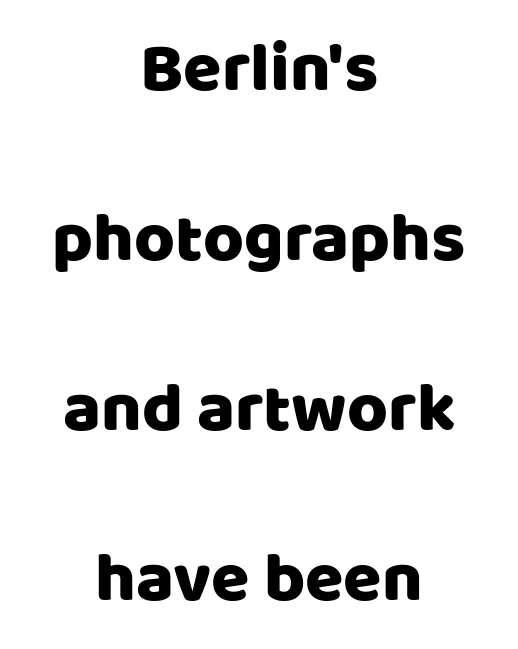
The image shows 70 px sans-serif type, upright; set centered, loose line spacing (2.43x), normal letter spacing, not underlined; low stroke contrast and a large x-height.
